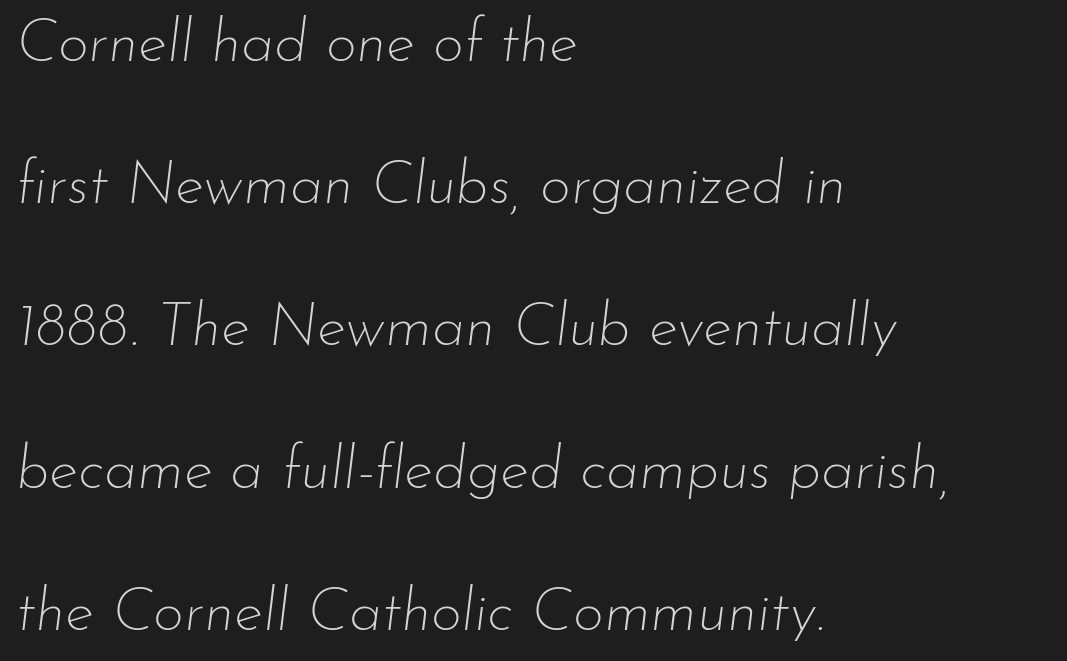
Q: Is the text bold? A: No.
Q: Is the text italic (slanted)? A: Yes, it leans right by about 7 degrees.
Q: Is the text underlined? A: No.
Q: How is the paragraph aligned? A: Left-aligned.
Q: Is the spacing between letters normal or unusually wide? A: Normal.
Q: Is the spacing between lines tight, normal or loose? A: Loose.
Q: Width (condensed, normal, or wide)? A: Normal.
Q: Stroke contrast? A: Low.
Q: x-height? A: Small.
Q: Monospaced? A: No.
